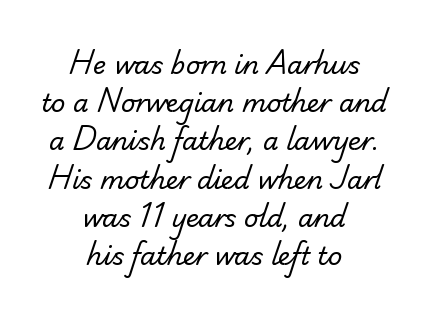
The image shows 25 px text type; set centered, normal line spacing (1.53x), normal letter spacing, not underlined.
